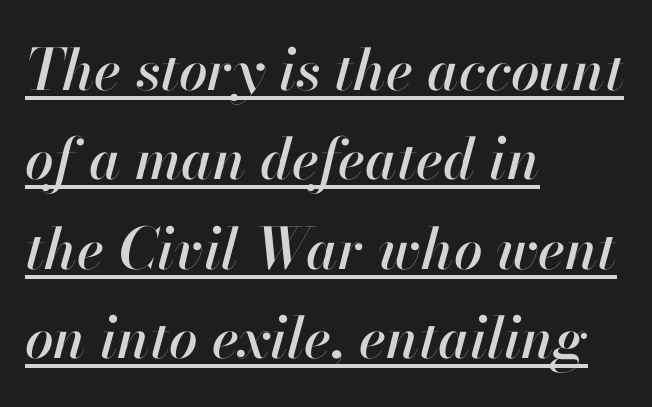
The image shows 57 px text type, italic (leaning right); set left-aligned, normal line spacing (1.57x), normal letter spacing, underlined; high stroke contrast and a small x-height.
